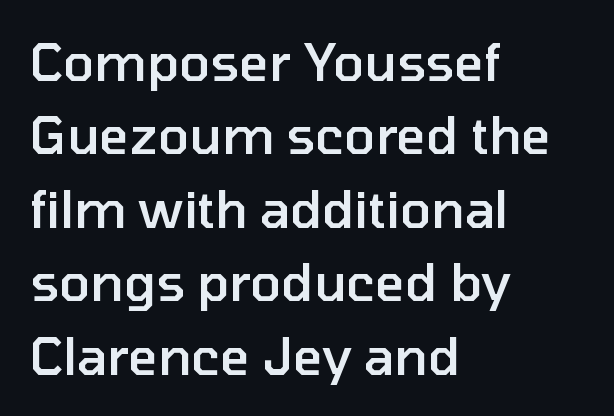
Classification — sans serif. Line spacing here is normal. Words appear dense and cohesive because spacing is normal. The specimen reads as upright at a glance.
